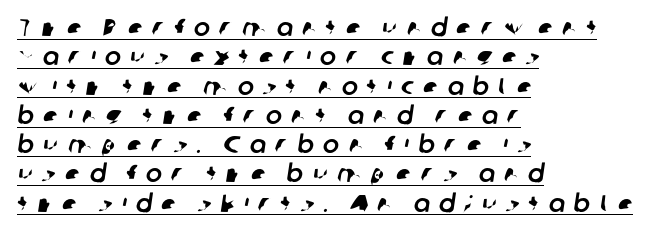
Glance below the letters and you will spot a drawn line. The tracking reads as deliberately expanded to a designer's eye. Teacher's note: observe the even left margin — that is flush-left alignment.
